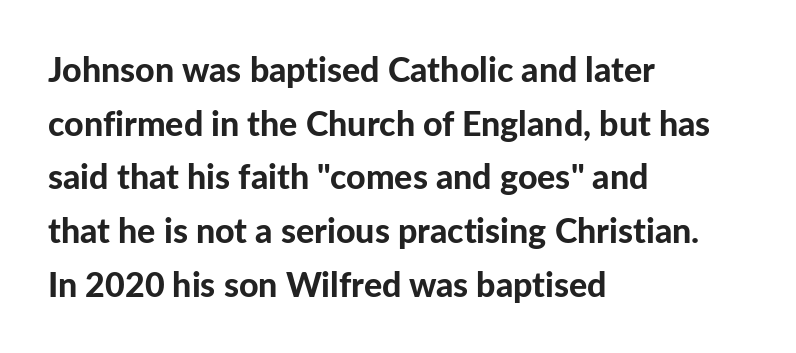
The image shows 34 px bold sans-serif type, upright; set left-aligned, normal line spacing (1.58x), normal letter spacing, not underlined; low stroke contrast and a medium x-height.
